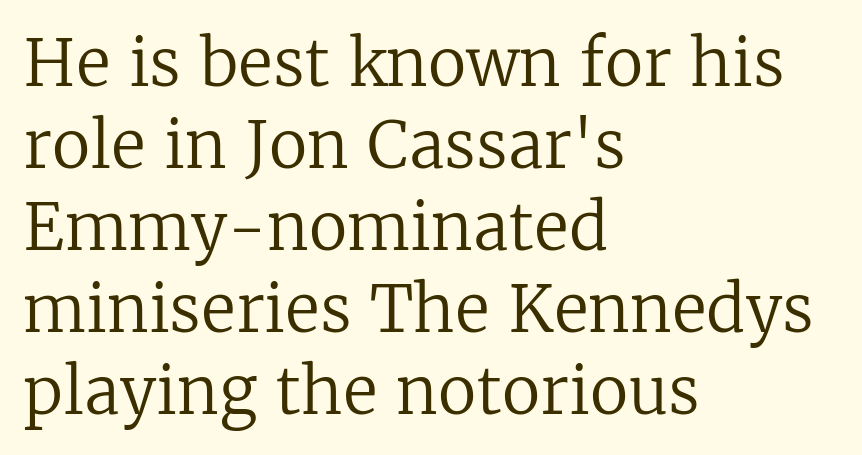
The image shows 64 px regular-weight serif type, upright; set left-aligned, normal line spacing (1.28x), normal letter spacing, not underlined; low stroke contrast and a medium x-height.
